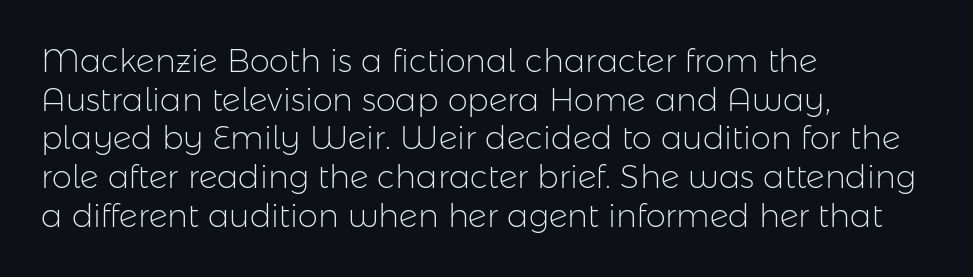
Each letter keeps its own natural width here, so spacing adapts to shape. Nobody touched the tracking dial on this one. Quick note: underline off. The lines in this sample share a left origin and differ only in where they stop. Posture: vertical. Note: no serifs on the glyphs.
